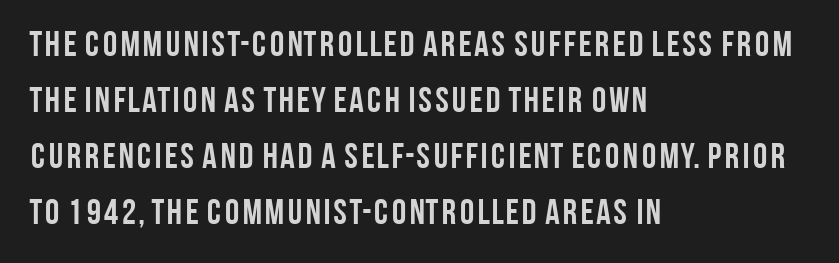
How would I describe the line gaps? Plain and ordinary. Is there any slant? The stems are plumb. Only glyphs here, with clear space below each row. You could not count columns in this text — the font is proportionally spaced. Tracking value appears to be zero — textbook default spacing.
